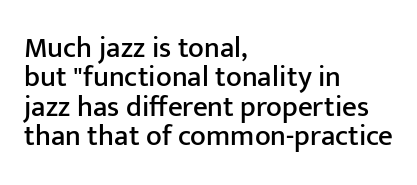
{"serif": "no", "italic": "no", "width": "normal", "stroke_contrast": "low", "x_height": "medium", "monospaced": "no", "underline": "no", "align": "left", "line_spacing": "tight", "line_spacing_ratio": 1.01, "letter_spacing": "normal", "letter_spacing_em": 0.0, "glyph_px": 29}
